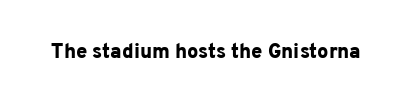
The image shows 20 px bold type, upright; set normal letter spacing, not underlined.
